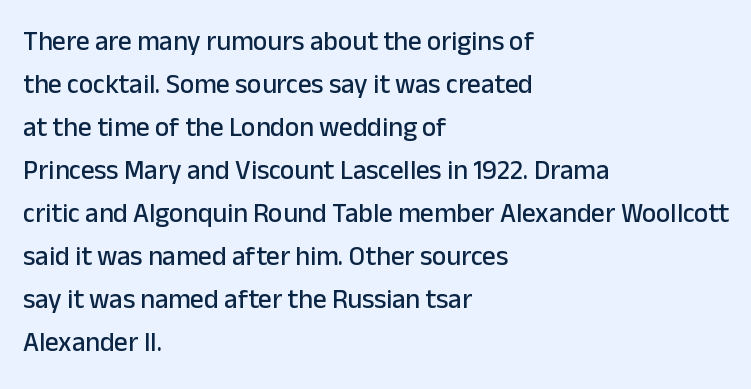
Notice how descenders clear the ascenders below comfortably — that's standard leading. Rendered with straight, roman letterforms. These lines keep a tight, regular rhythm from letter to letter. Only glyphs here, with clear space below each row. Line beginnings align vertically; line endings do not.
